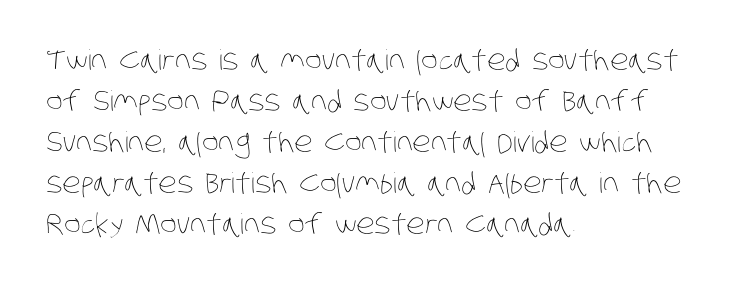
The image shows 28 px thin, condensed type; set left-aligned, normal line spacing (1.46x), normal letter spacing, not underlined; low stroke contrast and a large x-height.
